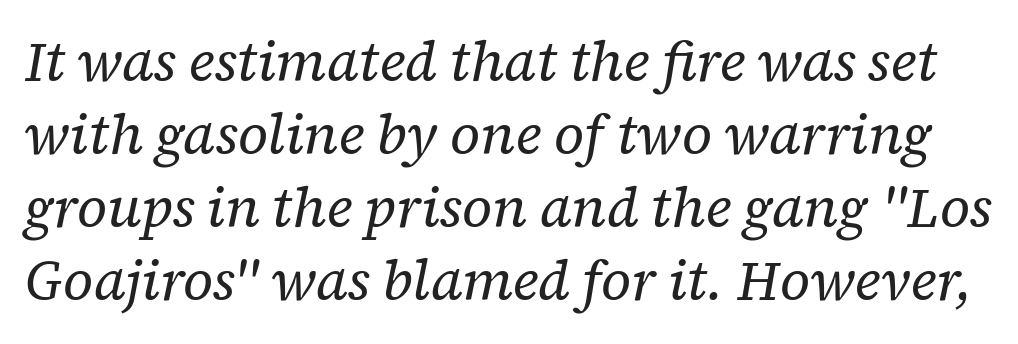
{"serif": "yes", "italic": "yes", "lean": "right", "slant_degrees": 12, "bold": "no", "weight": "regular", "width": "normal", "stroke_contrast": "low", "x_height": "medium", "monospaced": "no", "underline": "no", "line_spacing": "normal", "line_spacing_ratio": 1.33, "letter_spacing": "normal", "letter_spacing_em": 0.0, "glyph_px": 55}
